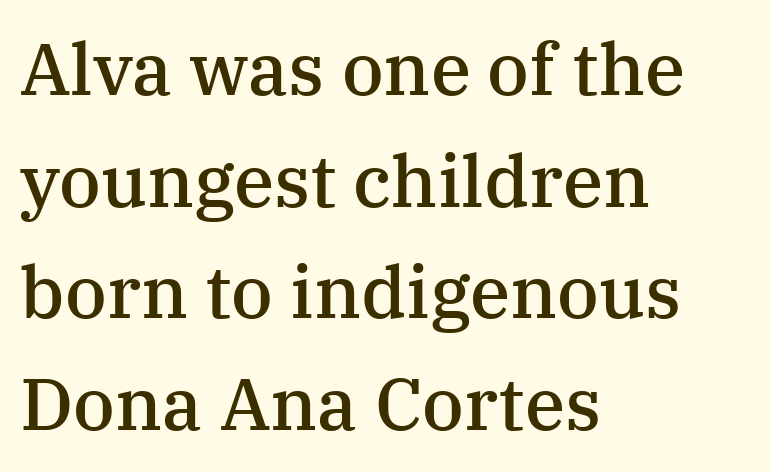
Q: Is the text bold? A: Semi-bold.
Q: Is the text italic (slanted)? A: No, it is upright.
Q: Is the typeface a serif or a sans-serif typeface? A: Serif.
Q: Is the text underlined? A: No.
Q: How is the paragraph aligned? A: Left-aligned.
Q: Is the spacing between letters normal or unusually wide? A: Normal.
Q: Is the spacing between lines tight, normal or loose? A: Normal.
Q: Width (condensed, normal, or wide)? A: Normal.
Q: Stroke contrast? A: Medium.
Q: x-height? A: Medium.
Q: Monospaced? A: No.
